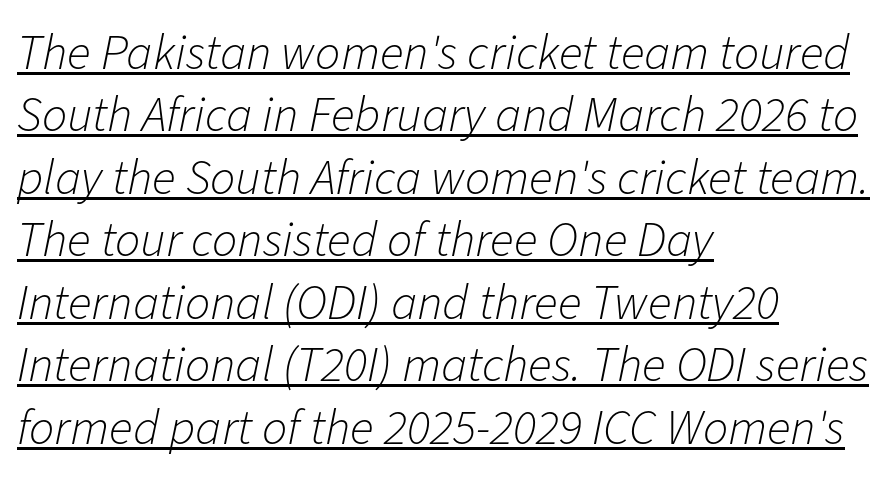
What decoration does the sample have? An underline. The lines sit at an ordinary, default distance from one another. Short note: letters normally spaced. Observe the lean: these are italic letterforms.
